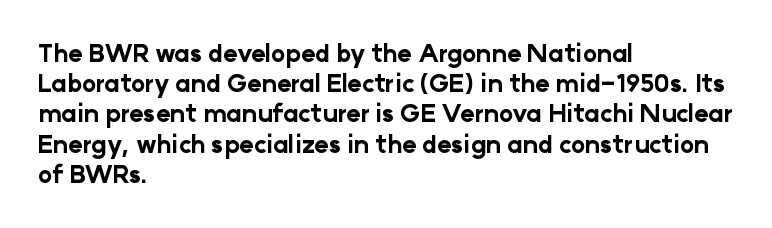
{"italic": "no", "bold": "yes", "underline": "no", "align": "left", "line_spacing": "normal", "line_spacing_ratio": 1.26, "letter_spacing": "normal", "letter_spacing_em": 0.0, "glyph_px": 24}
